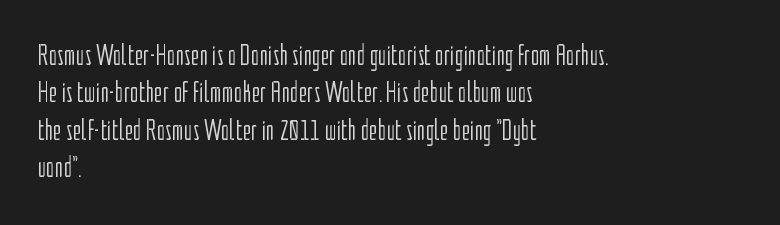
The image shows 29 px light, condensed sans-serif type, upright; set left-aligned, normal line spacing (1.29x), normal letter spacing, not underlined; low stroke contrast and a medium x-height.
